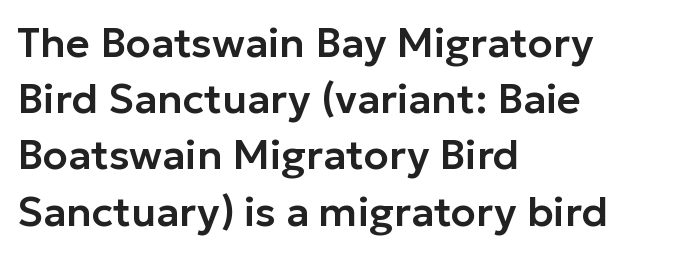
The image shows 41 px sans-serif type, upright; set left-aligned, normal line spacing (1.37x), normal letter spacing, not underlined; low stroke contrast and a medium x-height.
